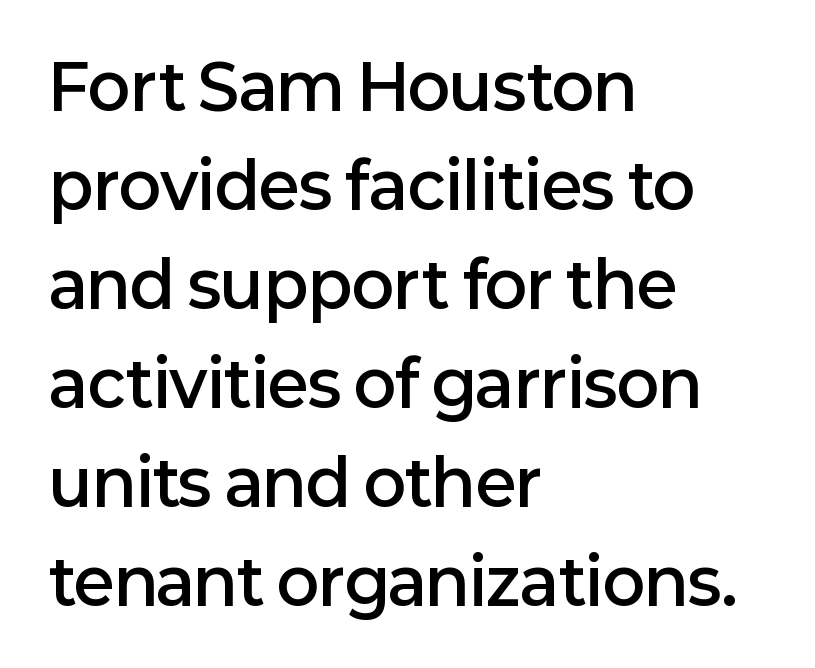
This sample keeps an unexceptional amount of space between lines. Spacing verdict: proportional, widths tailored to each character. As a designer I'd log this as weight 600, semibold. What stands out about the letter spacing? Nothing — it is the standard amount.
